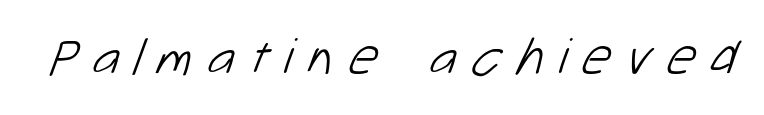
Stroke mass is kept to a normal reading level or below. Does the type have serifs? No, each stem ends abruptly. The face used here is proportionally spaced, like ordinary book or web type. Rule under the text: the space is simply empty.
